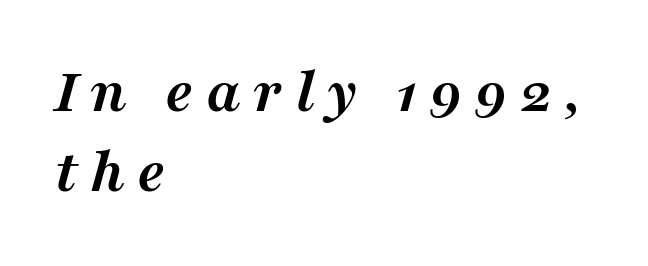
Q: Is the text bold? A: Yes.
Q: Is the text italic (slanted)? A: Yes, it leans right by about 16 degrees.
Q: Is the typeface a serif or a sans-serif typeface? A: Serif.
Q: Is the text underlined? A: No.
Q: How is the paragraph aligned? A: Left-aligned.
Q: Is the spacing between lines tight, normal or loose? A: Normal.
Q: Width (condensed, normal, or wide)? A: Normal.
Q: Stroke contrast? A: Medium.
Q: x-height? A: Medium.
Q: Monospaced? A: No.
